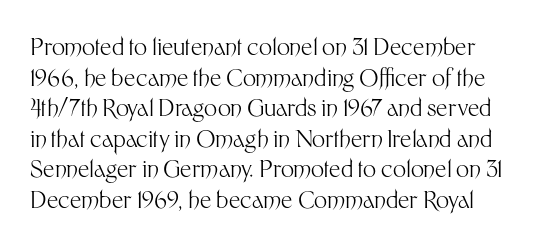
Q: Is the text bold? A: No.
Q: Is the text italic (slanted)? A: No, it is upright.
Q: Is the text underlined? A: No.
Q: Is the spacing between letters normal or unusually wide? A: Normal.
Q: Is the spacing between lines tight, normal or loose? A: Normal.
